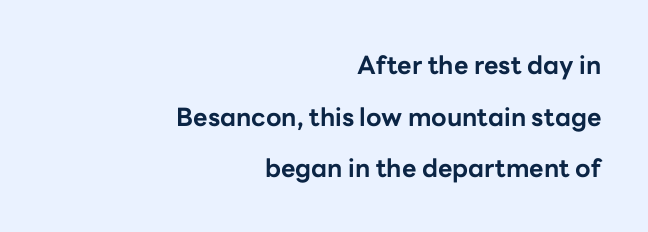
The image shows 25 px bold type, upright; set right-aligned, loose line spacing (2.07x), normal letter spacing, not underlined.
